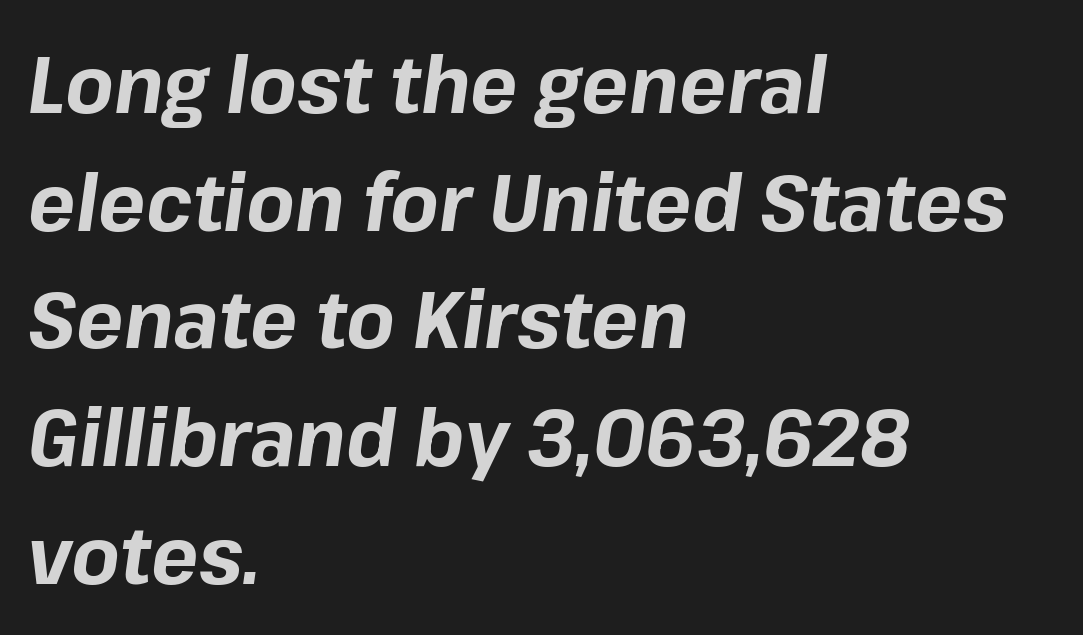
You could call the tracking neutral — neither tight nor loose. Words float on clear page, feet unadorned. A student would call this left alignment; a typographer would say flush left, rag right. A typesetter would call this proportional, since set widths differ per character. Heavy-handed strokes throughout: this text is bold. Italic? Definitely — the glyphs are oblique.
